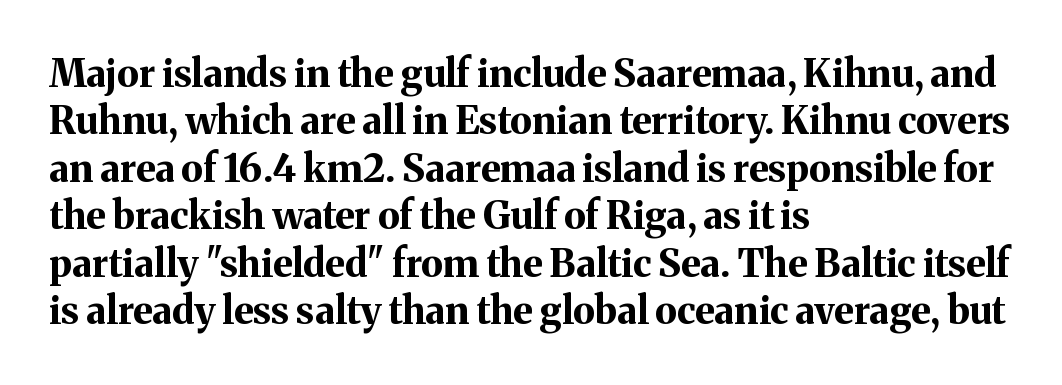
Q: Is the text bold? A: Yes.
Q: Is the text italic (slanted)? A: No, it is upright.
Q: Is the typeface a serif or a sans-serif typeface? A: Serif.
Q: Is the text underlined? A: No.
Q: How is the paragraph aligned? A: Left-aligned.
Q: Is the spacing between letters normal or unusually wide? A: Normal.
Q: Is the spacing between lines tight, normal or loose? A: Normal.
Q: Width (condensed, normal, or wide)? A: Normal.
Q: Stroke contrast? A: Medium.
Q: x-height? A: Medium.
Q: Monospaced? A: No.
